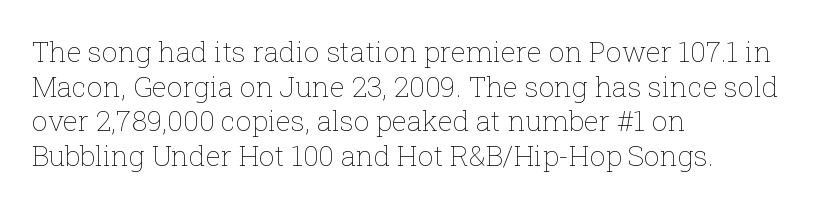
The image shows 28 px thin type, upright; set left-aligned, line spacing 1.24x, normal letter spacing, not underlined; low stroke contrast and a medium x-height.
